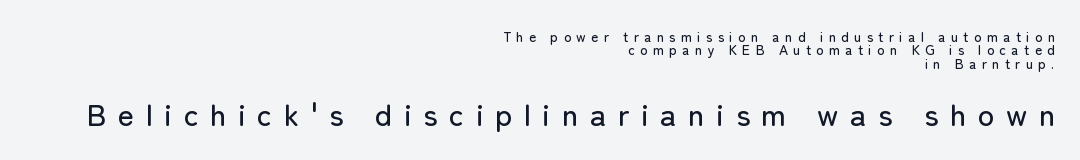
The designer went with a sans here, leaving each stem footless. Compared with a flush-left layout, this one pins lines to the opposite, right side. Is this a fixed-width face? No — the glyphs have proportional, varying widths. The specimen reads as upright at a glance. Reading down the column, the eye jumps only a short way to each next line. Which of the two is more prominent by size? The second, at the bottom.
